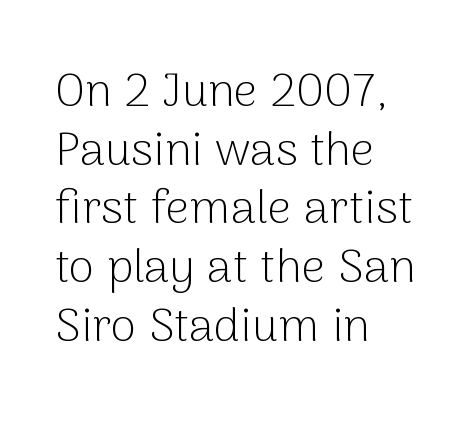
The image shows 47 px light sans-serif type, upright; set left-aligned, normal line spacing (1.25x), normal letter spacing, not underlined; low stroke contrast and a medium x-height.
